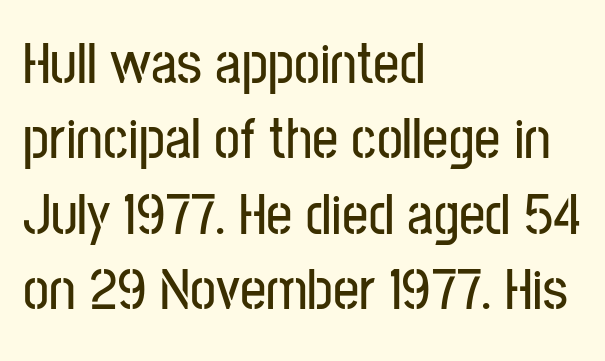
Q: Is the text italic (slanted)? A: No, it is upright.
Q: Is the typeface a serif or a sans-serif typeface? A: Sans-serif.
Q: Is the text underlined? A: No.
Q: How is the paragraph aligned? A: Left-aligned.
Q: Is the spacing between letters normal or unusually wide? A: Normal.
Q: Is the spacing between lines tight, normal or loose? A: Normal.
Q: Width (condensed, normal, or wide)? A: Condensed.
Q: Stroke contrast? A: Low.
Q: x-height? A: Medium.
Q: Monospaced? A: No.
